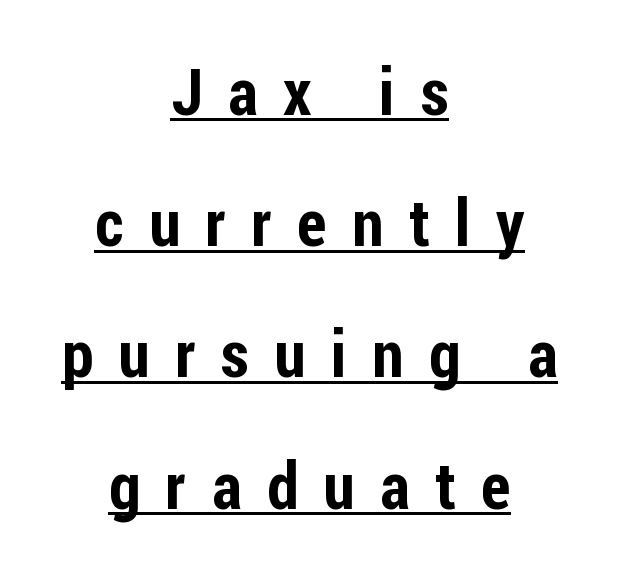
{"serif": "no", "italic": "no", "width": "condensed", "stroke_contrast": "low", "x_height": "medium", "monospaced": "no", "underline": "yes", "align": "center", "line_spacing": "loose", "line_spacing_ratio": 2.05, "letter_spacing": "wide", "letter_spacing_em": 0.4, "glyph_px": 64}
